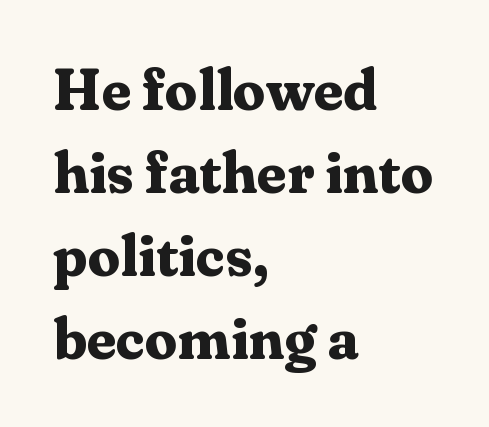
The image shows 58 px bold serif type, upright; set left-aligned, normal line spacing (1.43x), normal letter spacing, not underlined; medium stroke contrast and a medium x-height.
